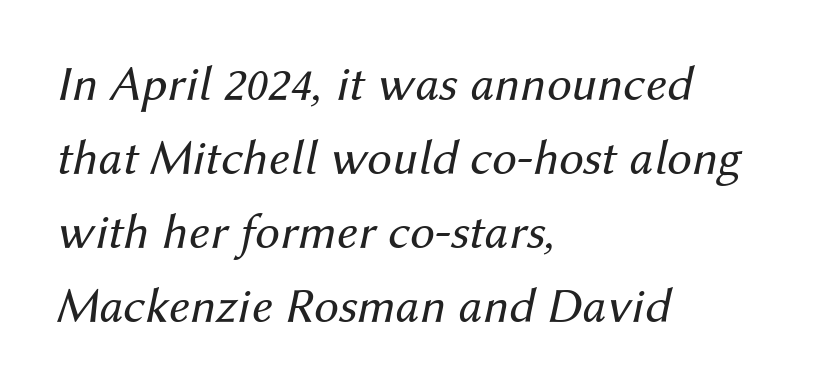
Q: Is the text bold? A: No.
Q: Is the text italic (slanted)? A: Yes, it leans right by about 12 degrees.
Q: Is the text underlined? A: No.
Q: How is the paragraph aligned? A: Left-aligned.
Q: Is the spacing between letters normal or unusually wide? A: Normal.
Q: Is the spacing between lines tight, normal or loose? A: Normal.
Q: Width (condensed, normal, or wide)? A: Normal.
Q: Stroke contrast? A: Medium.
Q: x-height? A: Medium.
Q: Monospaced? A: No.
